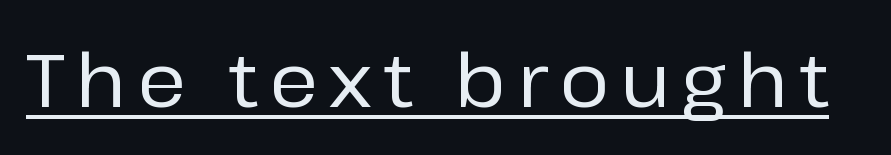
The image shows 75 px sans-serif type, upright; set underlined; low stroke contrast and a medium x-height.
